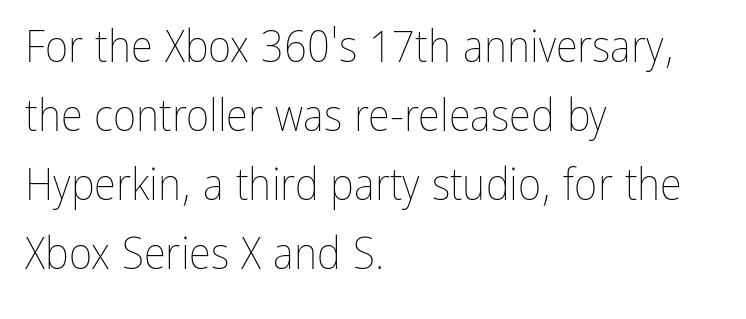
{"italic": "no", "bold": "no", "weight": "thin", "width": "condensed", "stroke_contrast": "low", "x_height": "medium", "monospaced": "no", "underline": "no", "align": "left", "line_spacing": "normal", "line_spacing_ratio": 1.53, "letter_spacing": "normal", "letter_spacing_em": 0.0, "glyph_px": 45}
